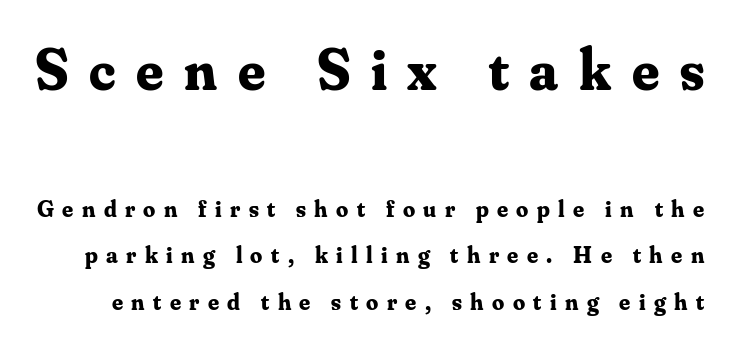
The image shows 59 px bold serif type, upright; set loose line spacing (1.93x), unusually wide letter spacing (+0.35 em), not underlined; the first (top) block is 2.46x larger; medium stroke contrast and a small x-height.
